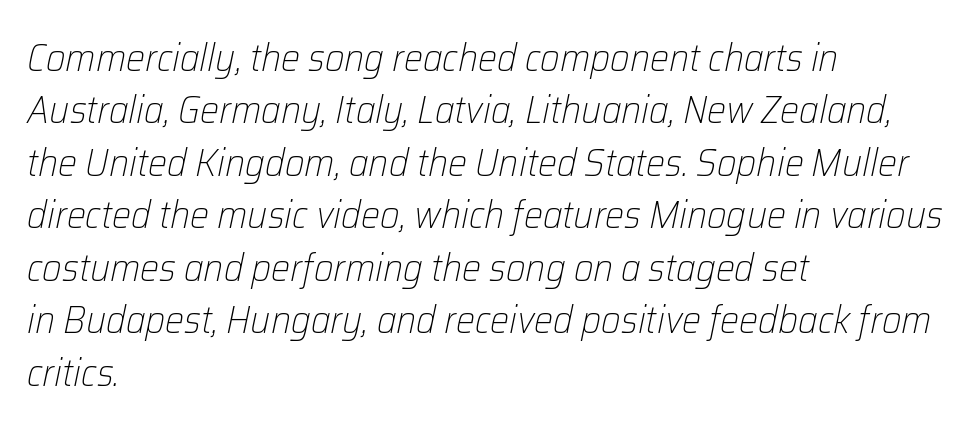
The image shows 38 px light type, italic (leaning right); set left-aligned, normal line spacing (1.38x), normal letter spacing, not underlined; low stroke contrast and a medium x-height.
